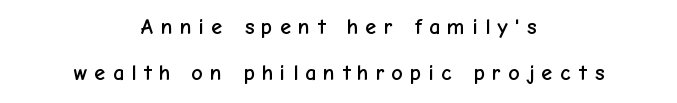
{"italic": "no", "underline": "no", "align": "center", "line_spacing": "loose", "line_spacing_ratio": 2.09, "letter_spacing": "wide", "letter_spacing_em": 0.3, "glyph_px": 22}
